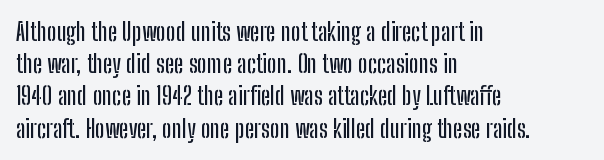
No italicization has been applied; the sample stays upright. This sample uses plain, unmodified letter spacing. Decoration check: the copy has no underline. The typesetter chose a ragged-right arrangement here. Interline gaps are of average width in this sample.
